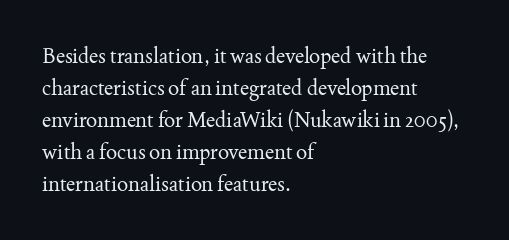
{"italic": "no", "bold": "no", "underline": "no", "align": "left", "line_spacing": "normal", "line_spacing_ratio": 1.52, "letter_spacing": "normal", "letter_spacing_em": 0.0, "glyph_px": 21}
